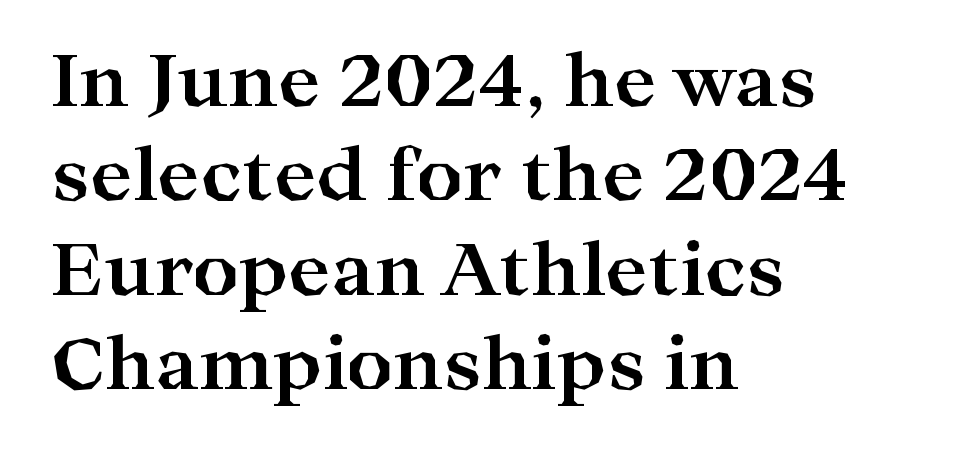
The image shows 72 px bold, wide serif type, upright; set left-aligned, normal line spacing (1.31x), normal letter spacing, not underlined; high stroke contrast and a medium x-height.
